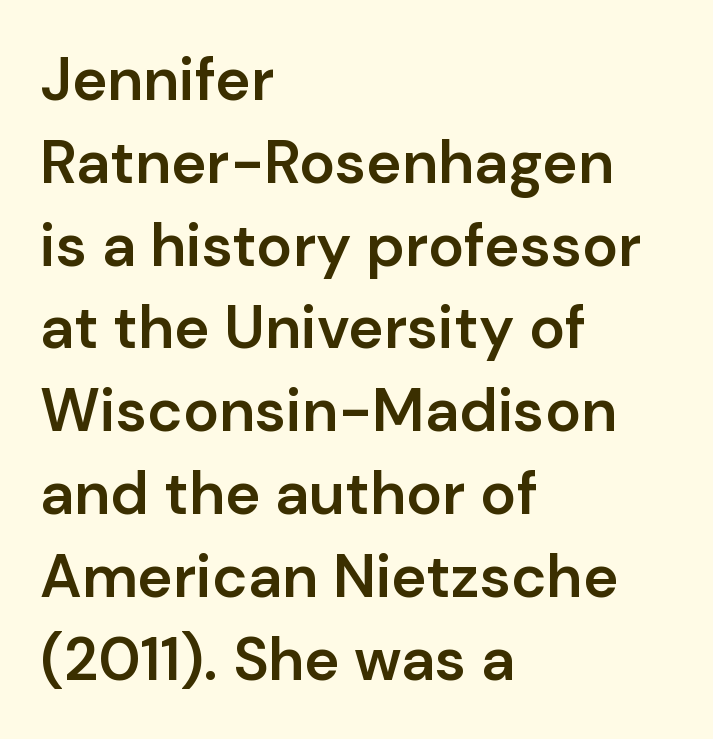
The image shows 60 px semibold sans-serif type, upright; set left-aligned, normal line spacing (1.38x), normal letter spacing, not underlined; low stroke contrast and a medium x-height.
